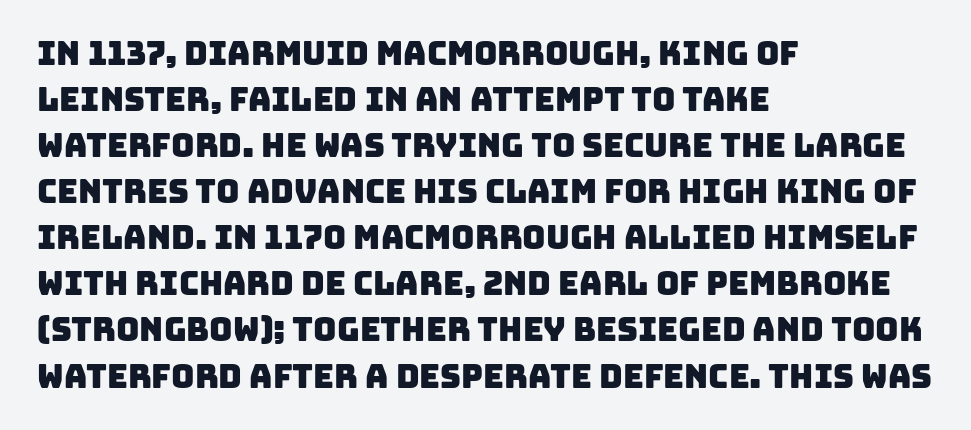
The image shows 32 px sans-serif type; set left-aligned, normal line spacing (1.44x), normal letter spacing, not underlined; low stroke contrast and a large x-height.
